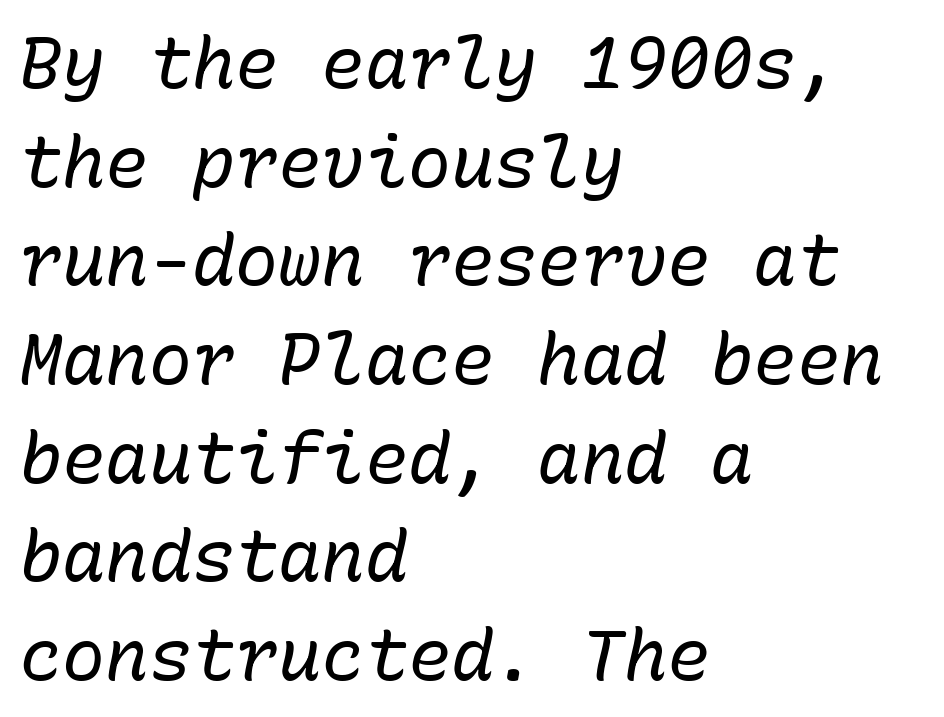
Q: Is the text bold? A: No.
Q: Is the text italic (slanted)? A: Yes, it leans right by about 10 degrees.
Q: Is the text underlined? A: No.
Q: How is the paragraph aligned? A: Left-aligned.
Q: Is the spacing between letters normal or unusually wide? A: Normal.
Q: Is the spacing between lines tight, normal or loose? A: Normal.
Q: Width (condensed, normal, or wide)? A: Normal.
Q: Stroke contrast? A: Low.
Q: x-height? A: Medium.
Q: Monospaced? A: Yes.
